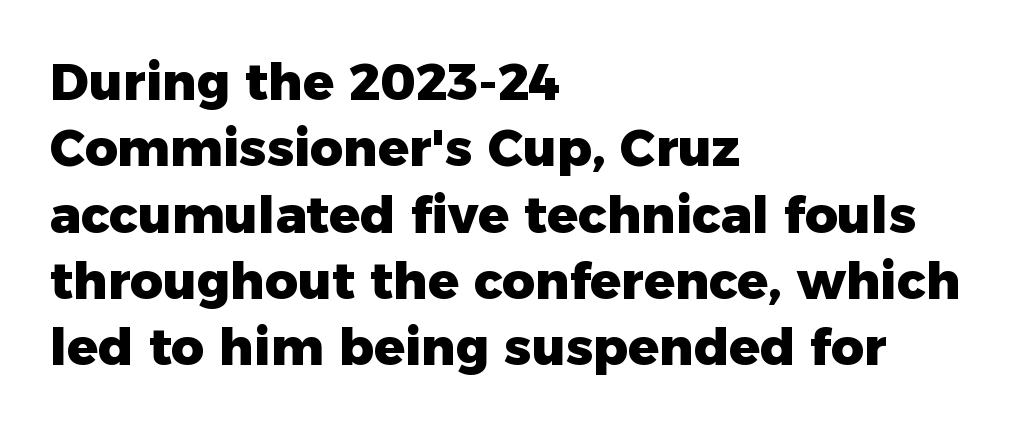
The image shows 51 px heavy sans-serif type, upright; set left-aligned, normal line spacing (1.3x), normal letter spacing, not underlined; low stroke contrast and a medium x-height.
